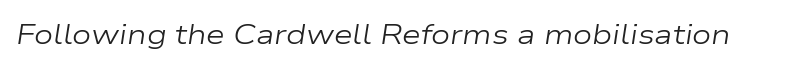
Q: Is the text bold? A: No.
Q: Is the text italic (slanted)? A: Yes, it leans right by about 9 degrees.
Q: Is the text underlined? A: No.
Q: Is the spacing between letters normal or unusually wide? A: Normal.
